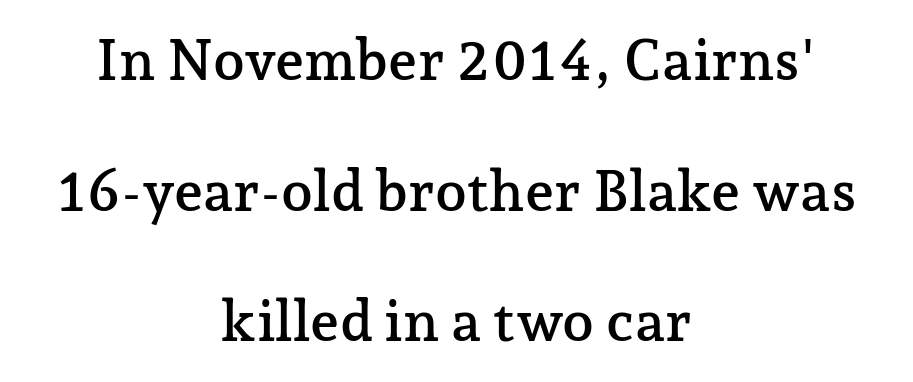
{"serif": "yes", "italic": "no", "width": "normal", "stroke_contrast": "low", "x_height": "medium", "monospaced": "no", "underline": "no", "align": "center", "line_spacing": "loose", "line_spacing_ratio": 2.29, "letter_spacing": "normal", "letter_spacing_em": 0.0, "glyph_px": 57}
